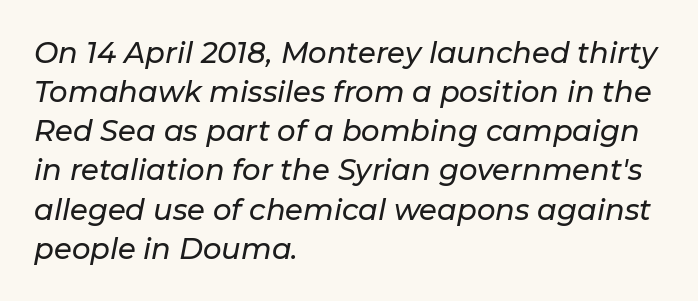
Q: Is the text italic (slanted)? A: Yes, it leans right by about 11 degrees.
Q: Is the text underlined? A: No.
Q: How is the paragraph aligned? A: Left-aligned.
Q: Is the spacing between letters normal or unusually wide? A: Normal.
Q: Is the spacing between lines tight, normal or loose? A: Normal.
Q: Width (condensed, normal, or wide)? A: Normal.
Q: Stroke contrast? A: Low.
Q: x-height? A: Medium.
Q: Monospaced? A: No.
